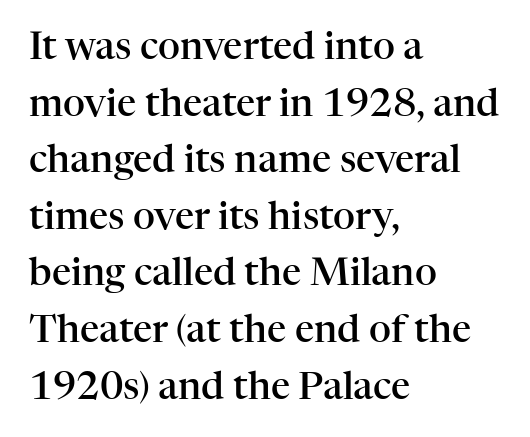
The image shows 38 px semibold serif type, upright; set left-aligned, normal line spacing (1.49x), normal letter spacing, not underlined; high stroke contrast and a medium x-height.
